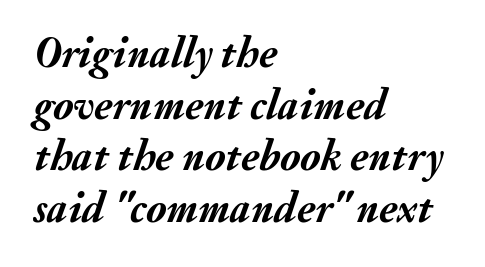
Q: Is the text bold? A: Yes.
Q: Is the text italic (slanted)? A: Yes, it leans right by about 20 degrees.
Q: Is the text underlined? A: No.
Q: How is the paragraph aligned? A: Left-aligned.
Q: Is the spacing between letters normal or unusually wide? A: Normal.
Q: Width (condensed, normal, or wide)? A: Normal.
Q: Stroke contrast? A: Medium.
Q: x-height? A: Small.
Q: Monospaced? A: No.
